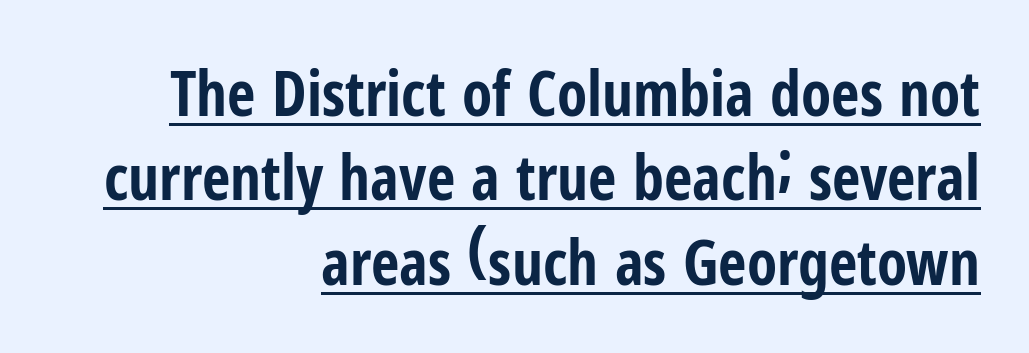
As a designer I'd log this as weight 700, bold. Think of a printed novel: that variable character pitch is what you see here. A normal amount of white space separates one row of letters from the next. No extra tracking has been applied to these lines. Is the block centered? No — it sits flush against the right margin. Glance below the letters and you will spot a drawn line.
